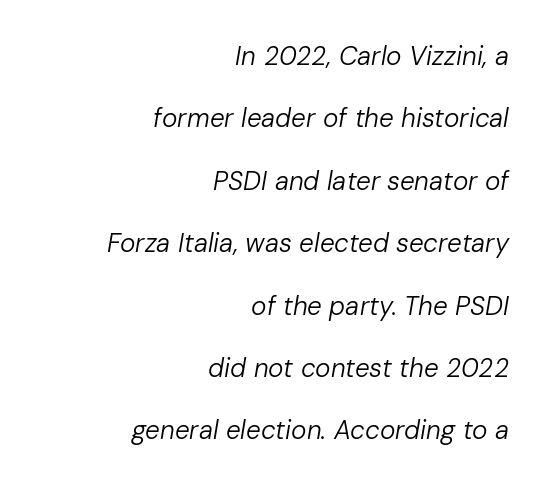
The image shows 26 px text type, italic (leaning right); set right-aligned, loose line spacing (2.4x), normal letter spacing, not underlined.
